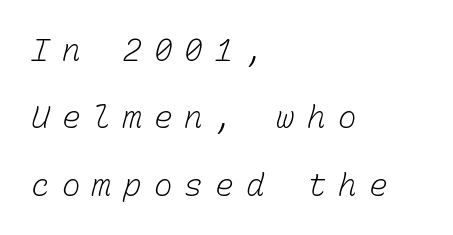
The image shows 31 px light type, monospaced; set left-aligned, loose line spacing (2.17x), unusually wide letter spacing (+0.39 em), not underlined; low stroke contrast and a medium x-height.
